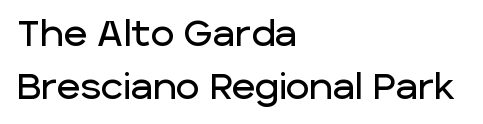
The image shows 36 px sans-serif type, upright; set left-aligned, normal line spacing (1.47x), normal letter spacing, not underlined; low stroke contrast and a large x-height.
